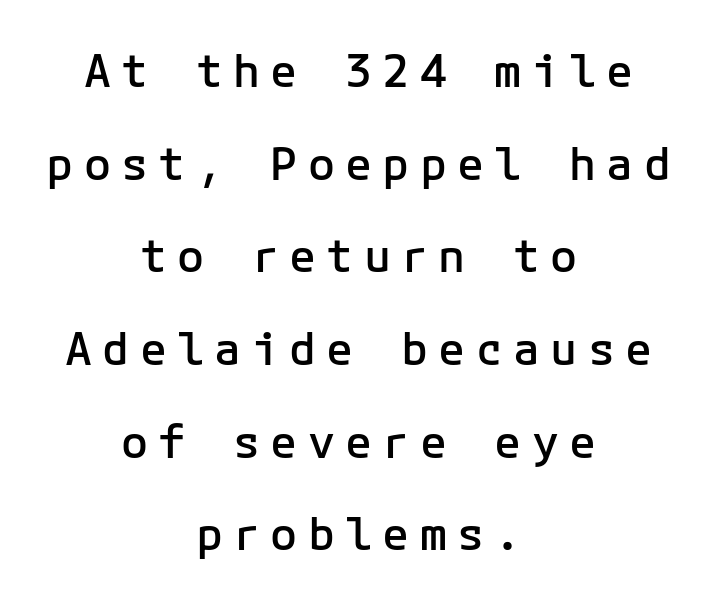
I'd describe the lettering as semibold — firm but not a full bold. This is roman type, the default non-slanted kind. The words here are not underlined. The face used here is rendered with a markedly widened letterfit. The line-height multiplier appears high, well above default.
